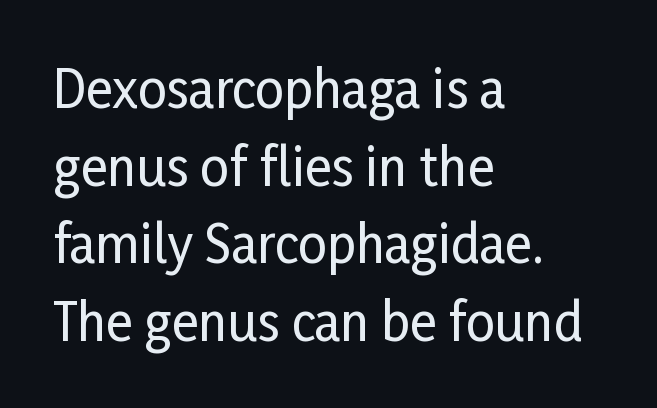
Line starts are locked; line ends wander. Glance below the letters and you will spot only blank space. This is the regular roman posture of the typeface. I'd call this a sans setting — the letters go barefoot. The block of text has a typical density, with ordinary space between rows.
